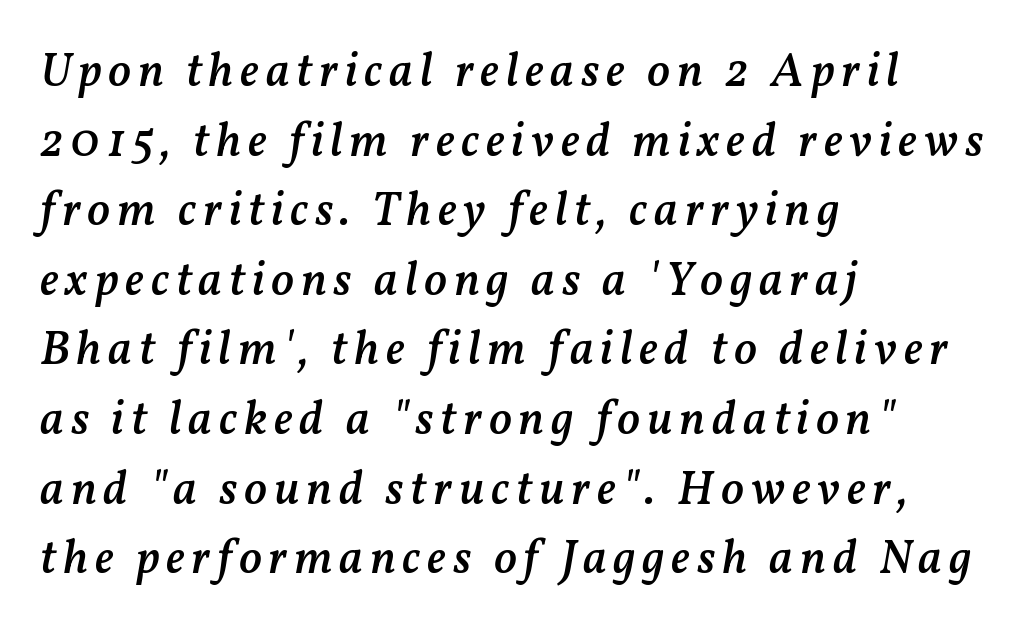
Q: Is the text bold? A: Semi-bold.
Q: Is the text italic (slanted)? A: Yes, it leans right by about 11 degrees.
Q: Is the text underlined? A: No.
Q: How is the paragraph aligned? A: Left-aligned.
Q: Is the spacing between lines tight, normal or loose? A: Normal.
Q: Width (condensed, normal, or wide)? A: Normal.
Q: Stroke contrast? A: Medium.
Q: x-height? A: Medium.
Q: Monospaced? A: No.
